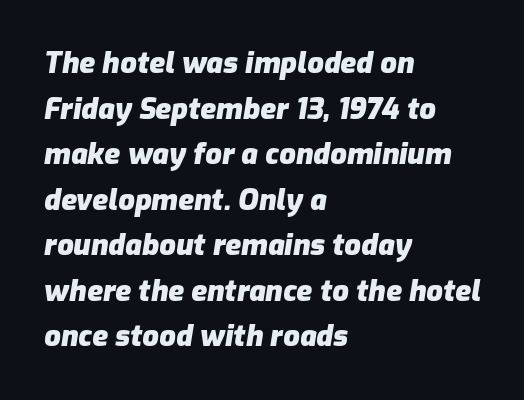
The image shows 29 px heavy type, italic (leaning right); set left-aligned, normal line spacing (1.57x), normal letter spacing, not underlined; low stroke contrast and a medium x-height.
